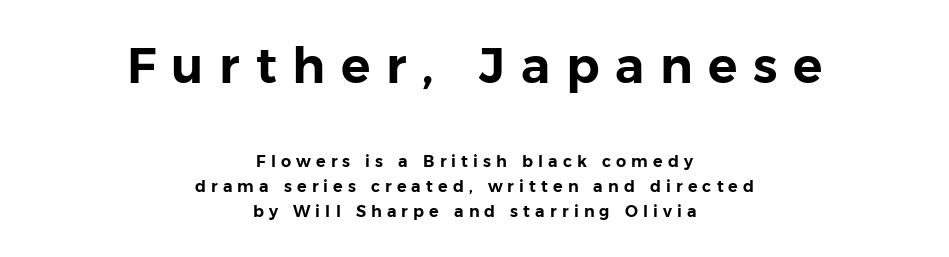
{"serif": "no", "italic": "no", "width": "normal", "stroke_contrast": "low", "x_height": "medium", "monospaced": "no", "underline": "no", "align": "center", "line_spacing": "normal", "line_spacing_ratio": 1.56, "letter_spacing": "wide", "letter_spacing_em": 0.32, "larger_block": "first", "size_ratio": 3.06, "glyph_px": 49}
